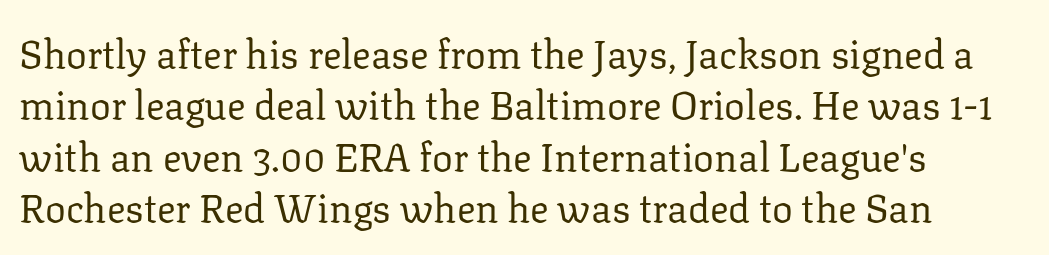
The lines are quadded left. Lines of text with bare space underneath. Glyph-to-glyph distance matches everyday printed text. Is the type heavy? It reads as light-to-regular instead.
